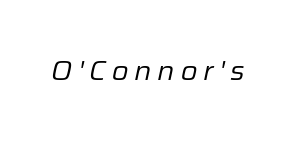
The image shows 27 px text type, italic (leaning right); set unusually wide letter spacing (+0.21 em), not underlined.
